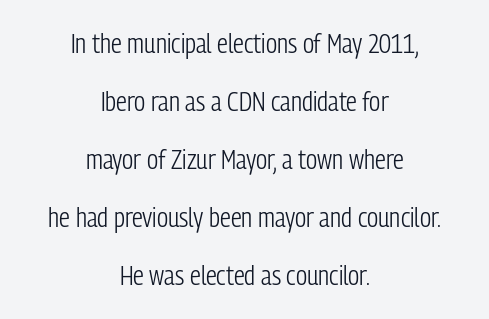
How would I describe the line gaps? Wide and relaxed. Leftover space on each line is divided equally before and after the words. No extra ink here — the face is not bold. Letters rest on an invisible, unmarked baseline. Nobody touched the tracking dial on this one.
